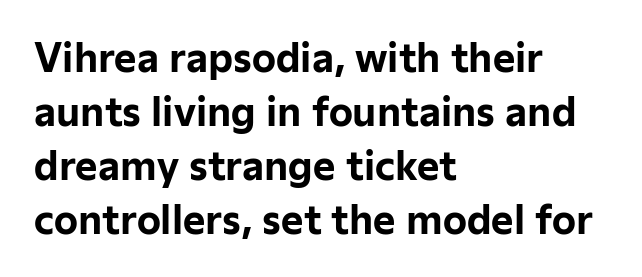
Q: Is the text bold? A: Yes.
Q: Is the text italic (slanted)? A: No, it is upright.
Q: Is the typeface a serif or a sans-serif typeface? A: Sans-serif.
Q: Is the text underlined? A: No.
Q: How is the paragraph aligned? A: Left-aligned.
Q: Is the spacing between letters normal or unusually wide? A: Normal.
Q: Is the spacing between lines tight, normal or loose? A: Normal.
Q: Width (condensed, normal, or wide)? A: Normal.
Q: Stroke contrast? A: Low.
Q: x-height? A: Medium.
Q: Monospaced? A: No.
